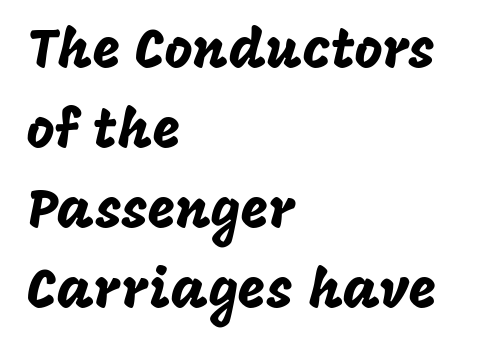
Q: Is the text italic (slanted)? A: Yes.
Q: Is the typeface a serif or a sans-serif typeface? A: Sans-serif.
Q: Is the text underlined? A: No.
Q: How is the paragraph aligned? A: Left-aligned.
Q: Is the spacing between letters normal or unusually wide? A: Normal.
Q: Is the spacing between lines tight, normal or loose? A: Normal.
Q: Width (condensed, normal, or wide)? A: Normal.
Q: Stroke contrast? A: Low.
Q: x-height? A: Large.
Q: Monospaced? A: No.
